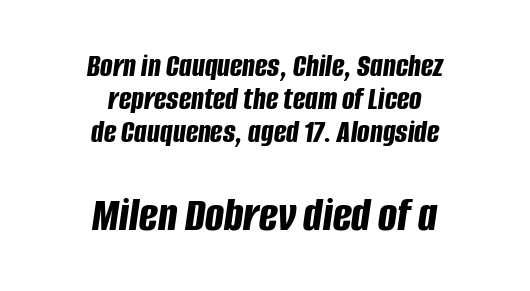
Q: Is the text bold? A: Yes.
Q: Is the text italic (slanted)? A: Yes, it leans right by about 8 degrees.
Q: Is the text underlined? A: No.
Q: How is the paragraph aligned? A: Centered.
Q: Is the spacing between letters normal or unusually wide? A: Normal.
Q: Is the spacing between lines tight, normal or loose? A: Tight.
Q: Which block of text is set in a larger size, the first (top) or the second (bottom)? A: The second (bottom) one.
Q: Width (condensed, normal, or wide)? A: Condensed.
Q: Stroke contrast? A: Low.
Q: x-height? A: Large.
Q: Monospaced? A: No.
